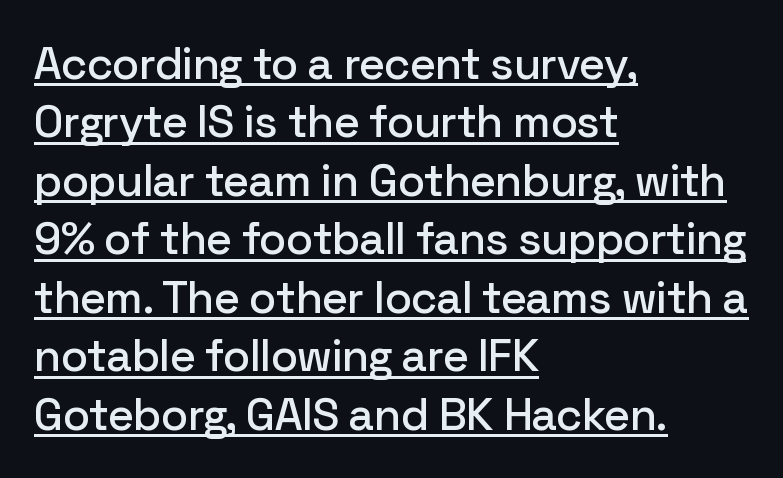
The image shows 45 px sans-serif type, upright; set left-aligned, normal line spacing (1.3x), normal letter spacing, underlined; low stroke contrast and a medium x-height.
